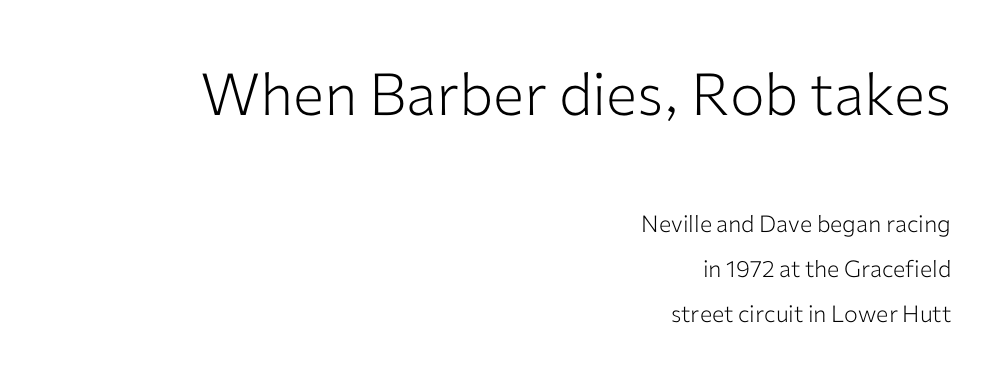
Q: Is the text bold? A: No.
Q: Is the text italic (slanted)? A: No, it is upright.
Q: Is the typeface a serif or a sans-serif typeface? A: Sans-serif.
Q: Is the text underlined? A: No.
Q: How is the paragraph aligned? A: Right-aligned.
Q: Is the spacing between letters normal or unusually wide? A: Normal.
Q: Is the spacing between lines tight, normal or loose? A: Loose.
Q: Which block of text is set in a larger size, the first (top) or the second (bottom)? A: The first (top) one.
Q: Width (condensed, normal, or wide)? A: Normal.
Q: Stroke contrast? A: Low.
Q: x-height? A: Medium.
Q: Monospaced? A: No.
